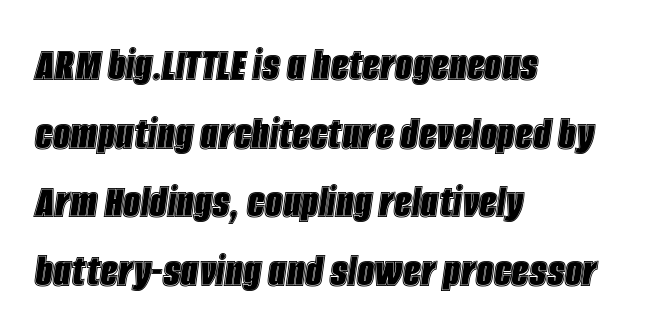
Q: Is the text italic (slanted)? A: Yes, it leans right by about 8 degrees.
Q: Is the text underlined? A: No.
Q: How is the paragraph aligned? A: Left-aligned.
Q: Is the spacing between letters normal or unusually wide? A: Normal.
Q: Is the spacing between lines tight, normal or loose? A: Normal.
Q: Width (condensed, normal, or wide)? A: Condensed.
Q: x-height? A: Large.
Q: Monospaced? A: No.
